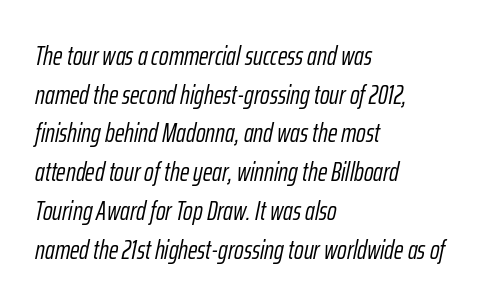
Whoever set this chose a conventional vertical rhythm. The passage is arranged the way most books set body copy — flush left. The letterforms sit shoulder to shoulder at normal distance. Slant detected: the letters are inclined. Honestly, there is no underline to notice here at all. The typesetting does not lean heavy: it is not bold.
